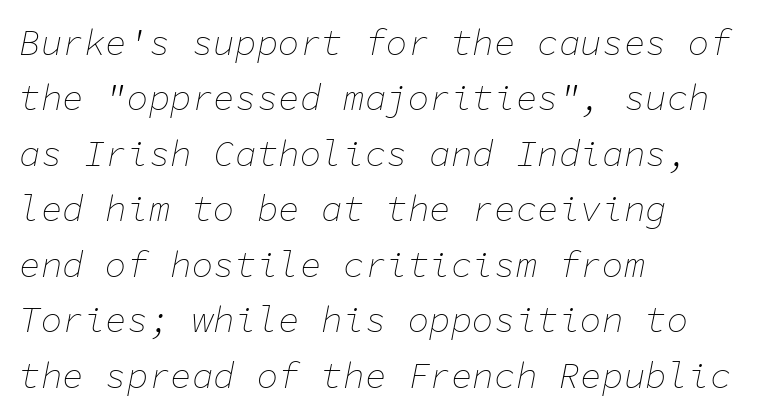
{"italic": "yes", "lean": "right", "slant_degrees": 11, "bold": "no", "weight": "thin", "width": "normal", "stroke_contrast": "low", "x_height": "medium", "monospaced": "yes", "underline": "no", "align": "left", "line_spacing": "normal", "line_spacing_ratio": 1.54, "letter_spacing": "normal", "letter_spacing_em": 0.0, "glyph_px": 36}
